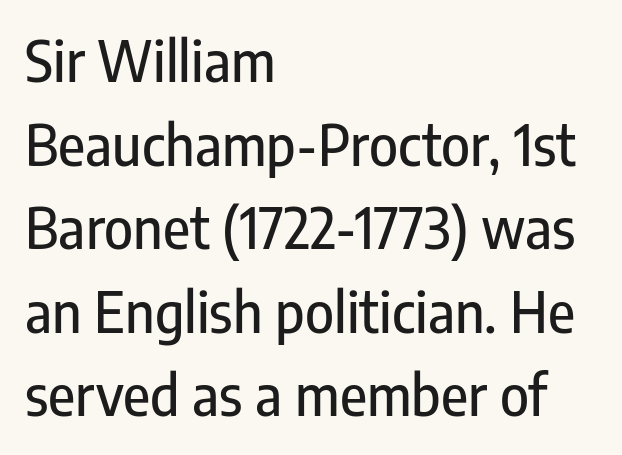
Q: Is the text italic (slanted)? A: No, it is upright.
Q: Is the typeface a serif or a sans-serif typeface? A: Sans-serif.
Q: Is the text underlined? A: No.
Q: How is the paragraph aligned? A: Left-aligned.
Q: Is the spacing between letters normal or unusually wide? A: Normal.
Q: Is the spacing between lines tight, normal or loose? A: Normal.
Q: Width (condensed, normal, or wide)? A: Condensed.
Q: Stroke contrast? A: Low.
Q: x-height? A: Medium.
Q: Monospaced? A: No.
